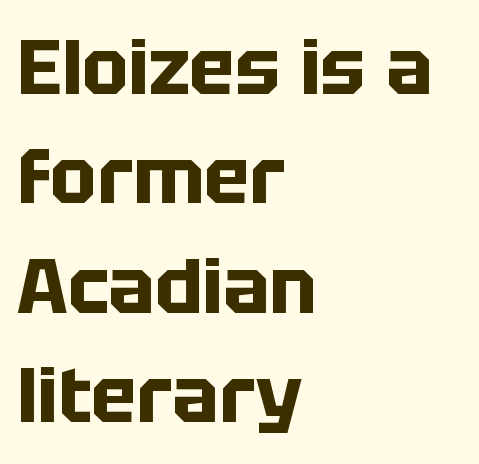
{"serif": "no", "italic": "no", "bold": "yes", "weight": "bold", "width": "normal", "stroke_contrast": "low", "x_height": "large", "monospaced": "no", "underline": "no", "align": "left", "line_spacing": "normal", "line_spacing_ratio": 1.42, "letter_spacing": "normal", "letter_spacing_em": 0.0, "glyph_px": 77}
